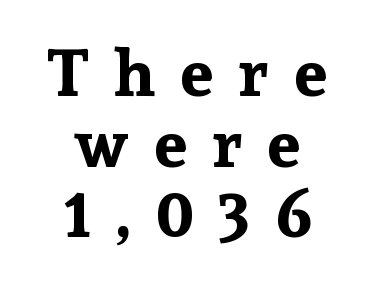
Do the characters align in a grid? No, the font is proportional. Compared with typical paragraphs, the rows here are closer together. The words here are not underlined. A typesetter would label this face a serif. The paragraph shown floats in the horizontal middle.
